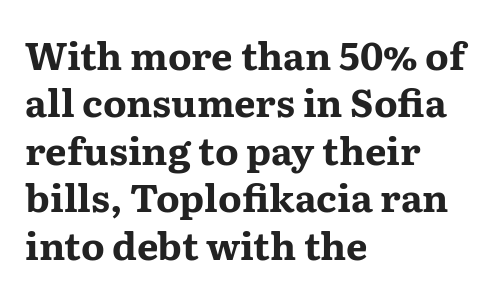
The lines are quadded left. Weight: bold. How would I describe the line gaps? Plain and ordinary. Descenders hang freely into open space. The characters display serif detailing at their extremities. Vertical strokes here are truly vertical.
